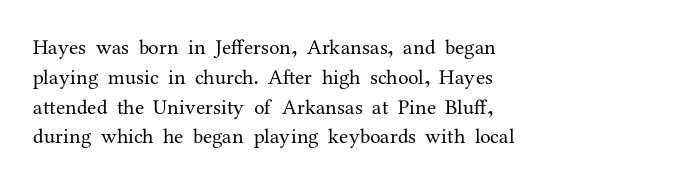
The image shows 21 px text type, upright; set left-aligned, normal line spacing (1.42x), normal letter spacing, not underlined.
